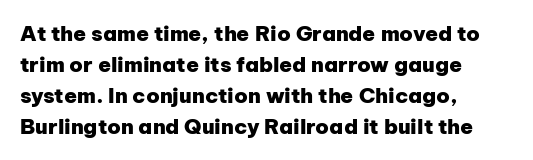
{"italic": "no", "bold": "yes", "underline": "no", "align": "left", "line_spacing": "normal", "line_spacing_ratio": 1.47, "letter_spacing": "normal", "letter_spacing_em": 0.0, "glyph_px": 21}
